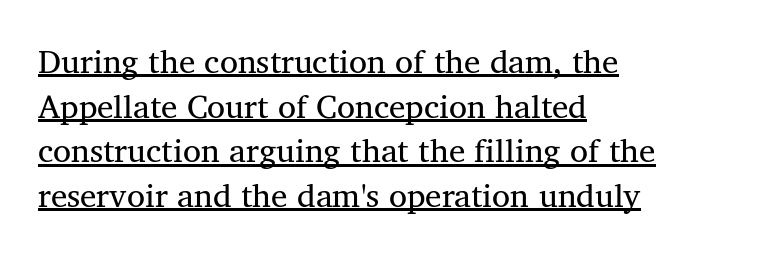
The image shows 33 px serif type; set left-aligned, normal line spacing (1.35x), normal letter spacing, underlined; medium stroke contrast and a medium x-height.
